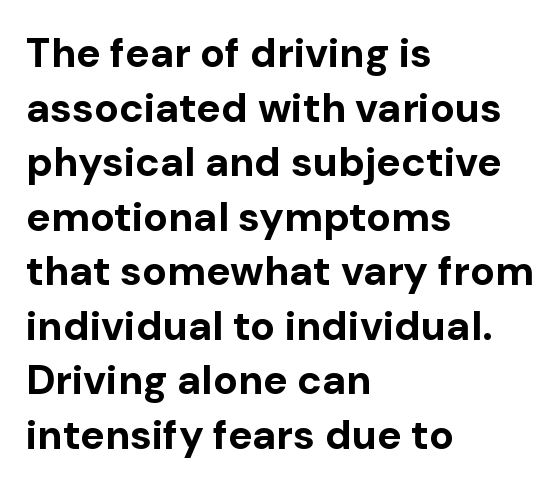
{"serif": "no", "italic": "no", "bold": "yes", "weight": "bold", "width": "normal", "stroke_contrast": "low", "x_height": "medium", "monospaced": "no", "underline": "no", "align": "left", "line_spacing": "normal", "line_spacing_ratio": 1.33, "letter_spacing": "normal", "letter_spacing_em": 0.0, "glyph_px": 41}
